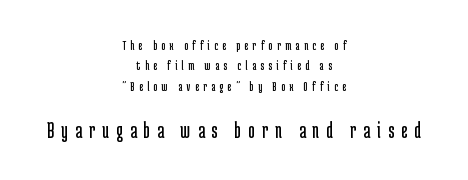
{"italic": "no", "bold": "no", "underline": "no", "align": "center", "line_spacing": "normal", "line_spacing_ratio": 1.46, "letter_spacing": "wide", "letter_spacing_em": 0.3, "larger_block": "second", "size_ratio": 1.64, "glyph_px": 23}
